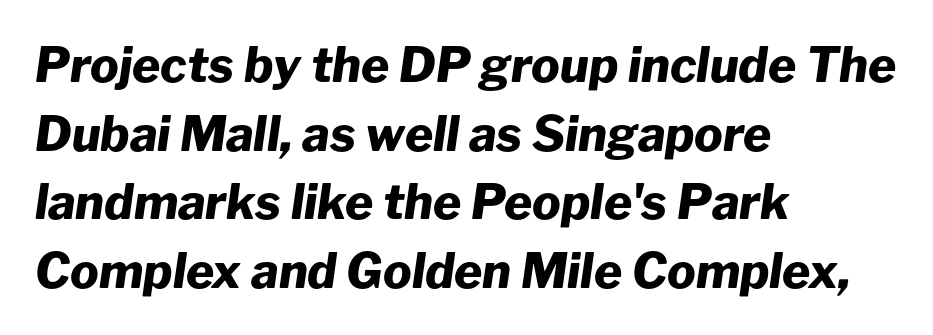
{"italic": "yes", "lean": "right", "slant_degrees": 8, "bold": "yes", "weight": "heavy", "width": "normal", "stroke_contrast": "low", "x_height": "medium", "monospaced": "no", "underline": "no", "align": "left", "line_spacing": "normal", "line_spacing_ratio": 1.43, "letter_spacing": "normal", "letter_spacing_em": 0.0, "glyph_px": 48}
